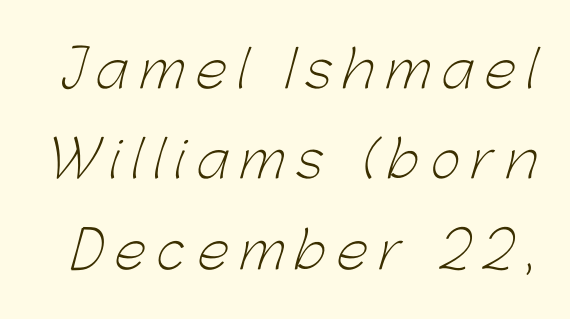
{"serif": "no", "bold": "no", "weight": "light", "width": "normal", "stroke_contrast": "low", "x_height": "medium", "monospaced": "no", "underline": "no", "line_spacing_ratio": 1.77, "letter_spacing": "wide", "letter_spacing_em": 0.23, "glyph_px": 51}
